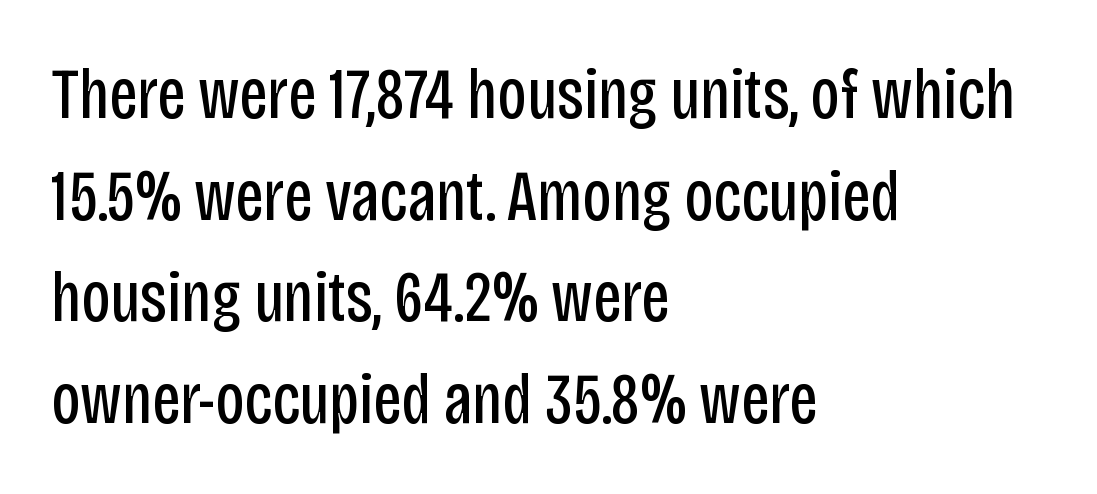
{"serif": "no", "italic": "no", "bold": "no", "weight": "regular", "width": "condensed", "stroke_contrast": "low", "x_height": "large", "monospaced": "no", "underline": "no", "align": "left", "line_spacing": "normal", "line_spacing_ratio": 1.41, "letter_spacing": "normal", "letter_spacing_em": 0.0, "glyph_px": 72}
